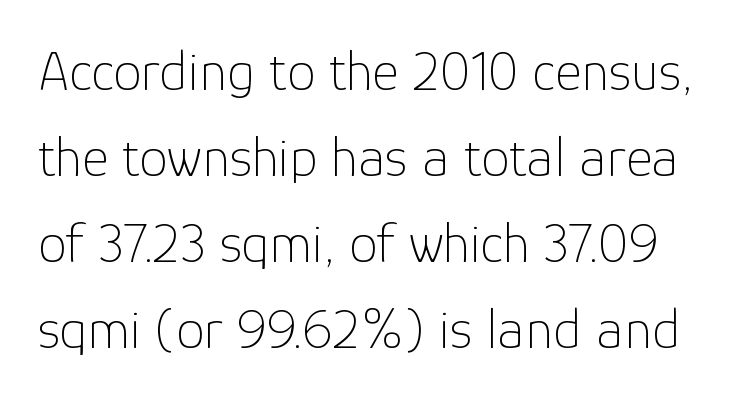
{"serif": "no", "italic": "no", "bold": "no", "weight": "thin", "width": "normal", "stroke_contrast": "low", "x_height": "medium", "monospaced": "no", "underline": "no", "line_spacing": "normal", "line_spacing_ratio": 1.51, "letter_spacing": "normal", "letter_spacing_em": 0.0, "glyph_px": 57}
